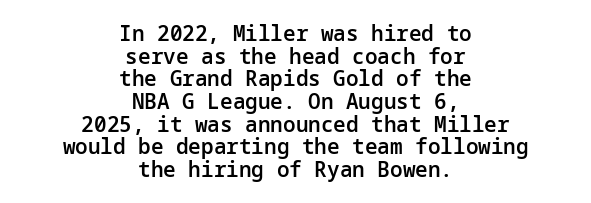
Q: Is the text bold? A: Semi-bold.
Q: Is the text italic (slanted)? A: No, it is upright.
Q: Is the text underlined? A: No.
Q: How is the paragraph aligned? A: Centered.
Q: Is the spacing between letters normal or unusually wide? A: Normal.
Q: Is the spacing between lines tight, normal or loose? A: Tight.
